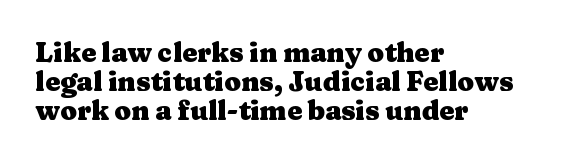
Q: Is the text bold? A: Yes.
Q: Is the text italic (slanted)? A: No, it is upright.
Q: Is the text underlined? A: No.
Q: How is the paragraph aligned? A: Left-aligned.
Q: Is the spacing between letters normal or unusually wide? A: Normal.
Q: Is the spacing between lines tight, normal or loose? A: Tight.
